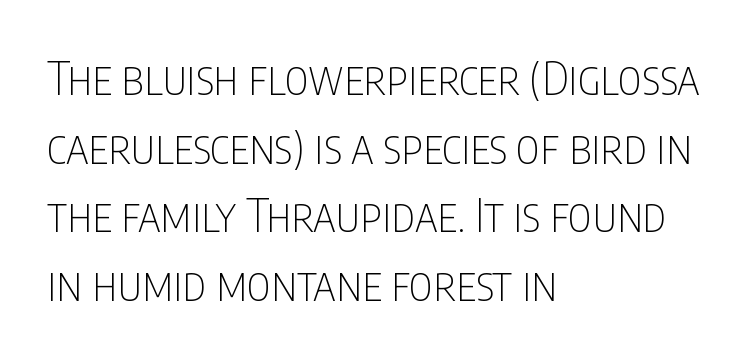
The image shows 46 px thin, condensed sans-serif type, upright; set left-aligned, normal line spacing (1.49x), normal letter spacing, not underlined; low stroke contrast and a large x-height.
